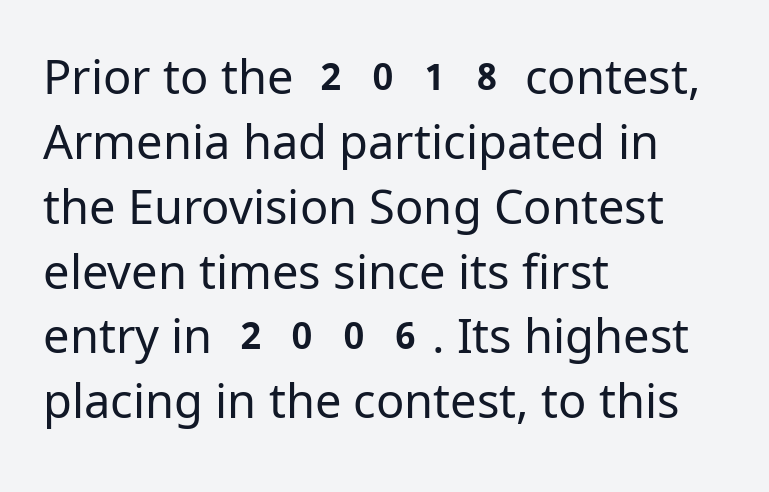
The image shows 47 px regular-weight sans-serif type, upright; set left-aligned, normal line spacing (1.38x), normal letter spacing, not underlined; low stroke contrast and a medium x-height.
